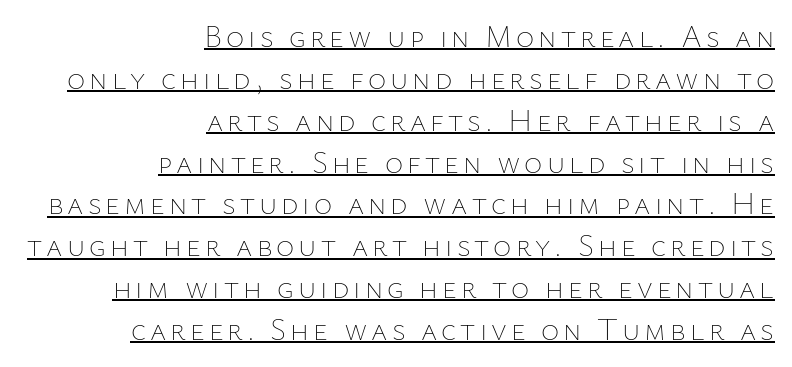
{"italic": "no", "bold": "no", "weight": "thin", "width": "normal", "stroke_contrast": "low", "x_height": "medium", "monospaced": "no", "underline": "yes", "align": "right", "line_spacing": "normal", "line_spacing_ratio": 1.35, "glyph_px": 31}
